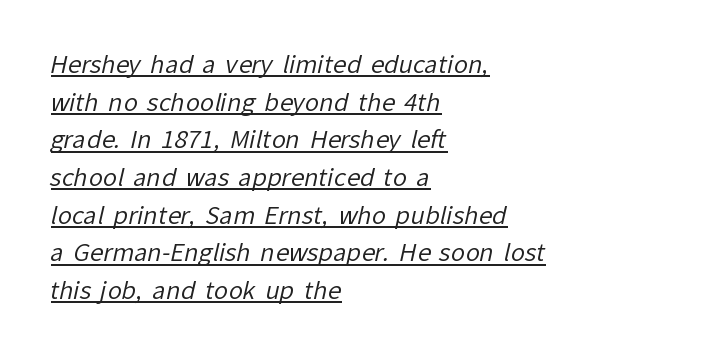
Q: Is the text bold? A: No.
Q: Is the text underlined? A: Yes.
Q: How is the paragraph aligned? A: Left-aligned.
Q: Is the spacing between letters normal or unusually wide? A: Normal.
Q: Is the spacing between lines tight, normal or loose? A: Normal.
